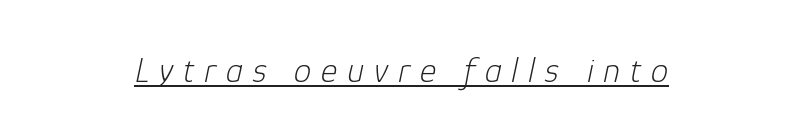
Caption: expanded tracking, letters set apart. The rendering uses the underline text-decoration. The glyphs look as if they've been sheared to an angle. Varying glyph widths throughout — classic text-font behaviour.
